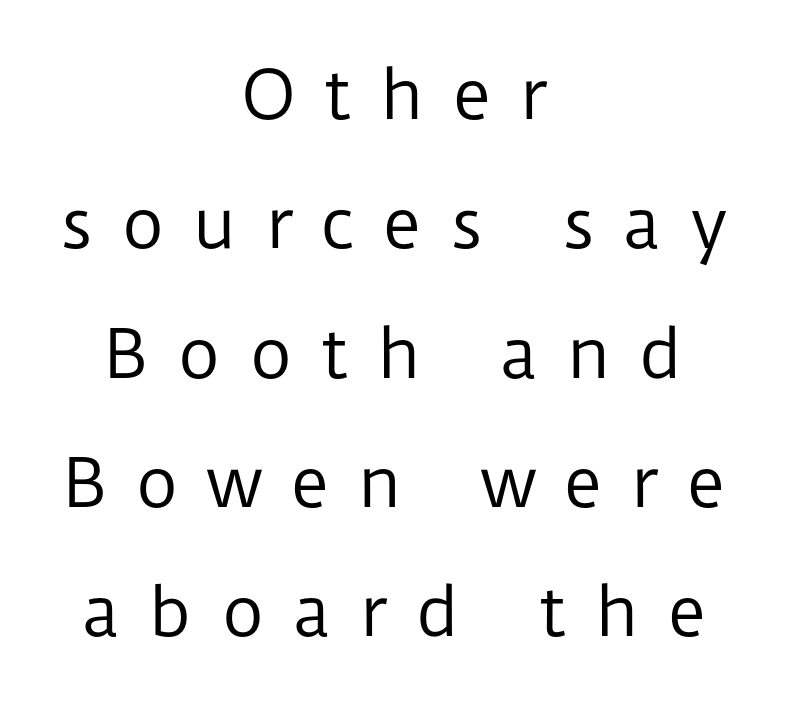
The image shows 66 px regular-weight sans-serif type, upright; set centered, loose line spacing (1.96x), unusually wide letter spacing (+0.43 em), not underlined; low stroke contrast and a medium x-height.
